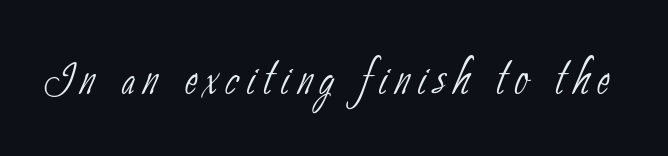
Check under the words: just untouched page. Does the type have serifs? No, each stem ends abruptly. The face used here is proportionally spaced, like ordinary book or web type. Each stroke keeps to a modest, everyday thickness or less.
